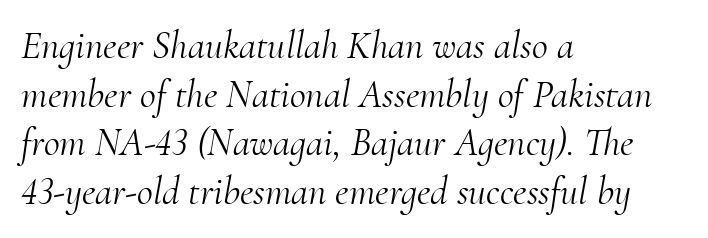
Q: Is the text bold? A: No.
Q: Is the text italic (slanted)? A: Yes, it leans right by about 10 degrees.
Q: Is the typeface a serif or a sans-serif typeface? A: Serif.
Q: Is the text underlined? A: No.
Q: How is the paragraph aligned? A: Left-aligned.
Q: Is the spacing between letters normal or unusually wide? A: Normal.
Q: Is the spacing between lines tight, normal or loose? A: Normal.
Q: Width (condensed, normal, or wide)? A: Normal.
Q: Stroke contrast? A: Medium.
Q: x-height? A: Small.
Q: Monospaced? A: No.
